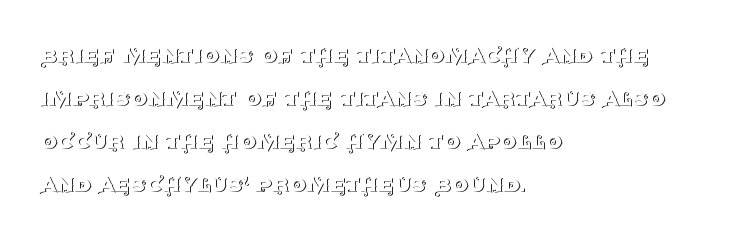
The image shows 27 px text type, upright; set left-aligned, normal line spacing (1.59x), normal letter spacing, not underlined.
